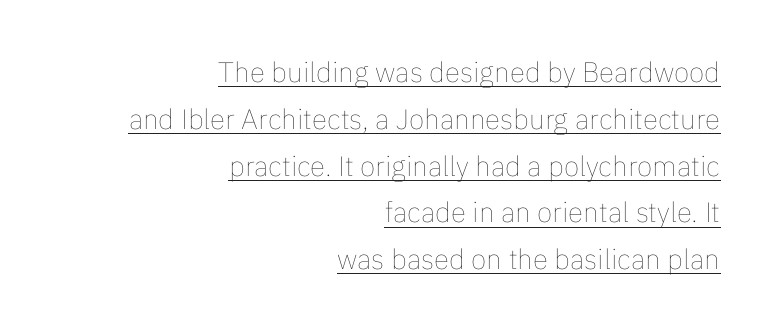
A normal amount of white space separates one row of letters from the next. Is the type heavy? It reads as light-to-regular instead. Look at the tracking — it's just the regular setting, nothing added. A roman cut, with each character standing at attention. Does a line run under the words? Yes, clearly.
